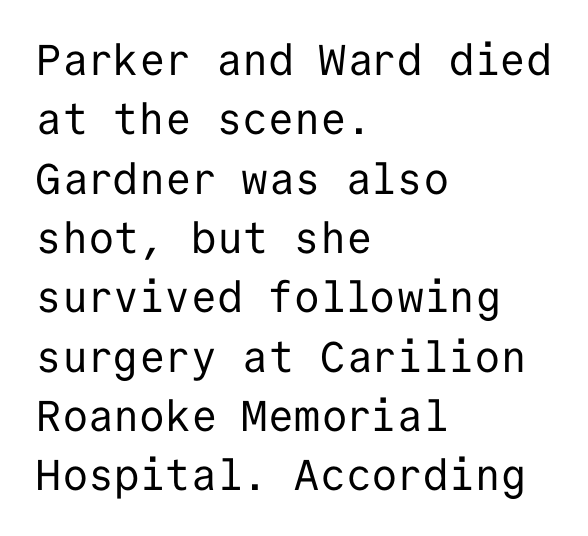
{"serif": "no", "italic": "no", "bold": "no", "weight": "regular", "width": "normal", "stroke_contrast": "low", "x_height": "medium", "monospaced": "yes", "underline": "no", "align": "left", "line_spacing": "normal", "line_spacing_ratio": 1.38, "letter_spacing": "normal", "letter_spacing_em": 0.0, "glyph_px": 43}
